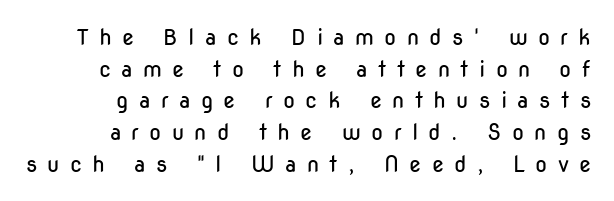
Do the letters lean? They stand straight. Nothing heavy about these letters — not bold at all. A clean baseline with only descenders dipping below it. The tracking jumps out immediately: characters are airy and widely separated.
